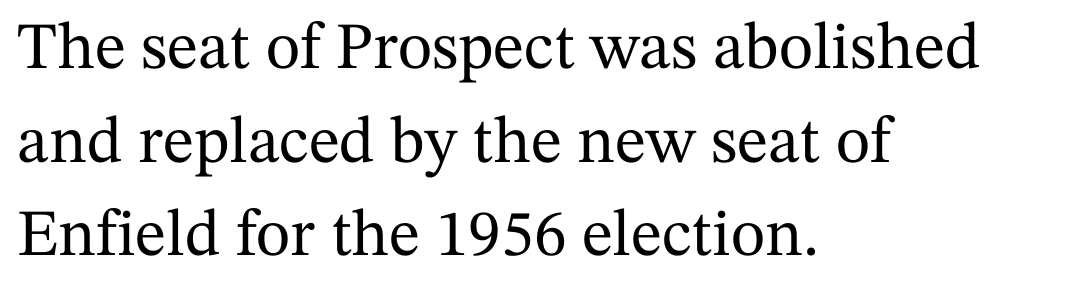
Leading matches the norm, producing a regular column. This sample uses a serif face. The string is rendered with underlining switched off. A typesetter would call this proportional, since set widths differ per character.
